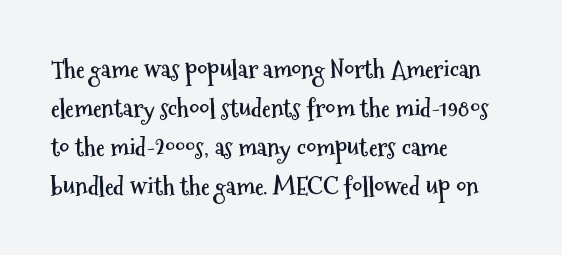
Q: Is the text bold? A: Yes.
Q: Is the text italic (slanted)? A: No, it is upright.
Q: Is the text underlined? A: No.
Q: How is the paragraph aligned? A: Left-aligned.
Q: Is the spacing between letters normal or unusually wide? A: Normal.
Q: Is the spacing between lines tight, normal or loose? A: Normal.
